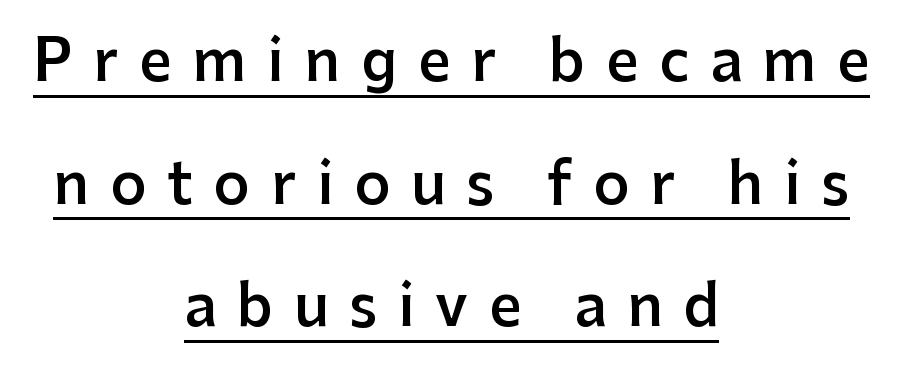
The image shows 57 px semibold sans-serif type, upright; set centered, loose line spacing (2.15x), unusually wide letter spacing (+0.36 em), underlined; low stroke contrast and a medium x-height.
